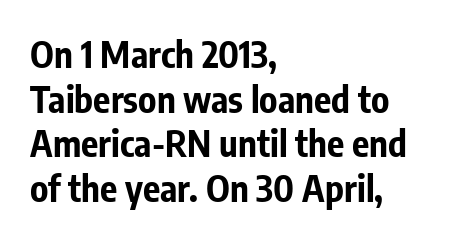
{"serif": "no", "italic": "no", "bold": "yes", "weight": "bold", "width": "condensed", "stroke_contrast": "low", "x_height": "medium", "monospaced": "no", "underline": "no", "align": "left", "line_spacing_ratio": 1.24, "letter_spacing": "normal", "letter_spacing_em": 0.0, "glyph_px": 36}
